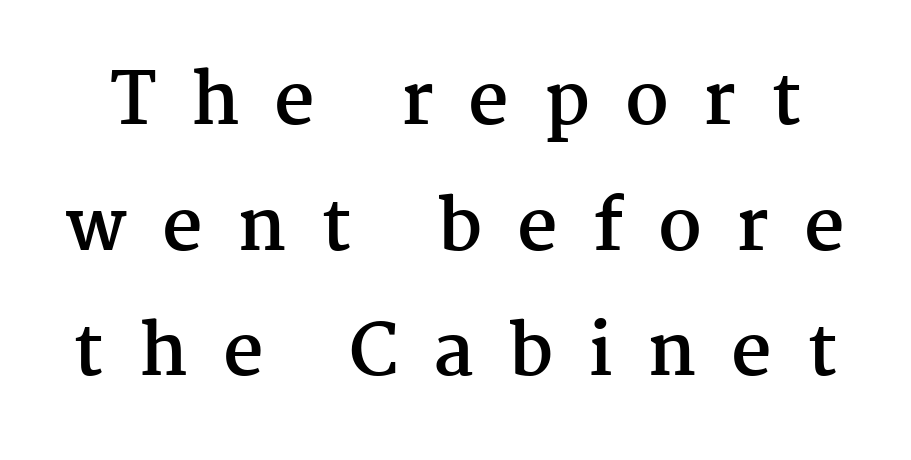
{"serif": "yes", "italic": "no", "bold": "yes", "weight": "semibold", "width": "normal", "stroke_contrast": "medium", "x_height": "medium", "monospaced": "no", "underline": "no", "line_spacing_ratio": 1.77, "letter_spacing": "wide", "letter_spacing_em": 0.49, "glyph_px": 71}
